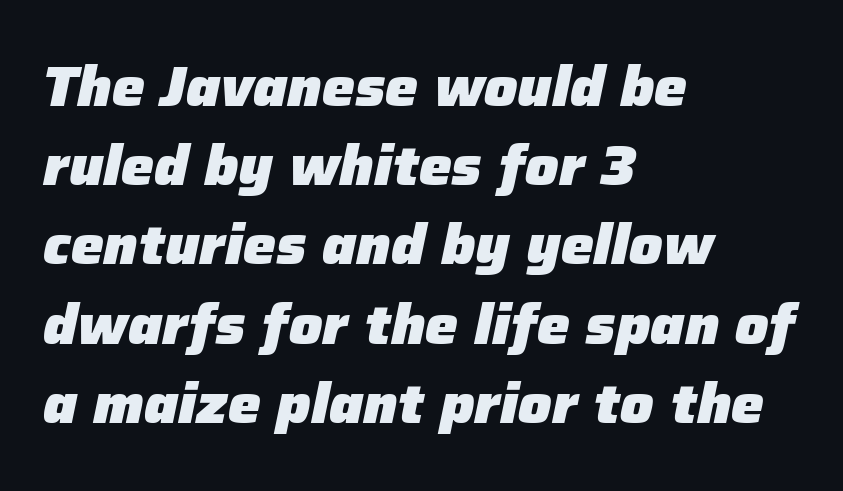
Q: Is the text bold? A: Yes.
Q: Is the text italic (slanted)? A: Yes, it leans right by about 12 degrees.
Q: Is the text underlined? A: No.
Q: How is the paragraph aligned? A: Left-aligned.
Q: Is the spacing between letters normal or unusually wide? A: Normal.
Q: Is the spacing between lines tight, normal or loose? A: Normal.
Q: Width (condensed, normal, or wide)? A: Normal.
Q: Stroke contrast? A: Low.
Q: x-height? A: Medium.
Q: Monospaced? A: No.
